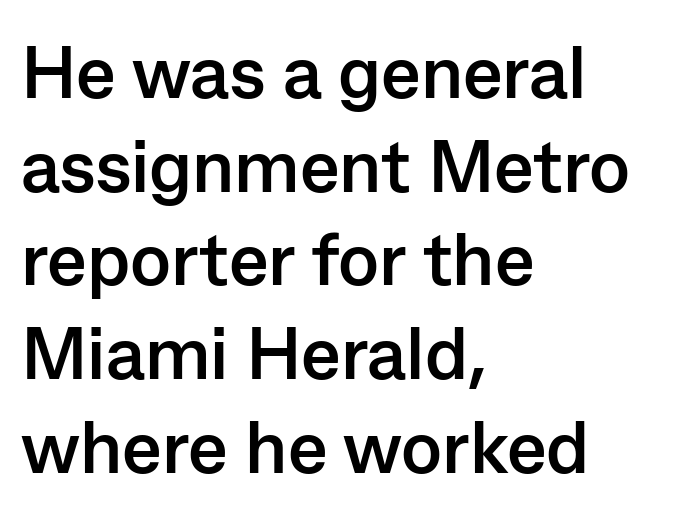
Q: Is the text bold? A: Yes.
Q: Is the text italic (slanted)? A: No, it is upright.
Q: Is the typeface a serif or a sans-serif typeface? A: Sans-serif.
Q: Is the text underlined? A: No.
Q: How is the paragraph aligned? A: Left-aligned.
Q: Is the spacing between letters normal or unusually wide? A: Normal.
Q: Is the spacing between lines tight, normal or loose? A: Normal.
Q: Width (condensed, normal, or wide)? A: Normal.
Q: Stroke contrast? A: Low.
Q: x-height? A: Medium.
Q: Monospaced? A: No.
